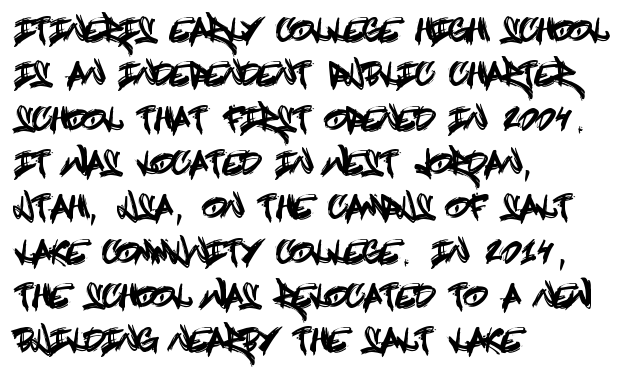
{"serif": "no", "width": "condensed", "x_height": "large", "underline": "no", "align": "left", "line_spacing": "normal", "line_spacing_ratio": 1.43, "letter_spacing": "normal", "letter_spacing_em": 0.0, "glyph_px": 31}
